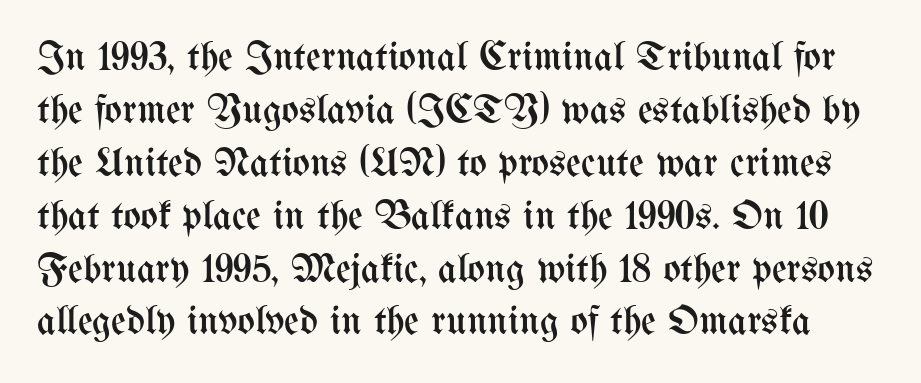
Q: Is the text bold? A: No.
Q: Is the text italic (slanted)? A: No, it is upright.
Q: Is the text underlined? A: No.
Q: Is the spacing between letters normal or unusually wide? A: Normal.
Q: Is the spacing between lines tight, normal or loose? A: Normal.
Q: Width (condensed, normal, or wide)? A: Condensed.
Q: Stroke contrast? A: Medium.
Q: x-height? A: Medium.
Q: Monospaced? A: No.
